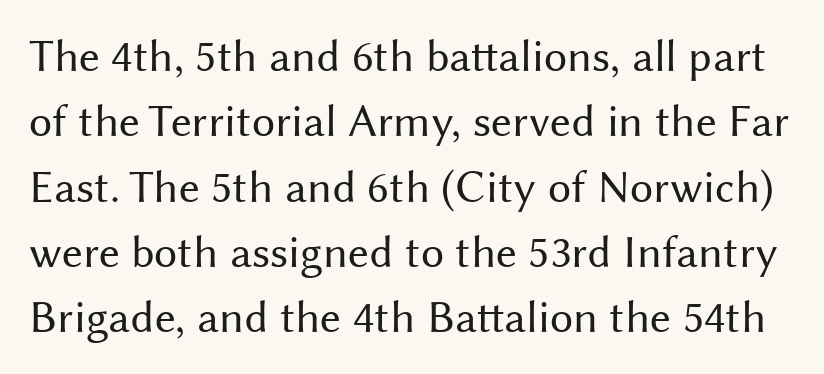
Is the letter spacing exaggerated? No — it looks like the ordinary default. Students, observe: this is what conventionally led text looks like. This sample has the flowing, uneven cadence of proportional lettering. The font family rendered here belongs to the sans-serif group.
